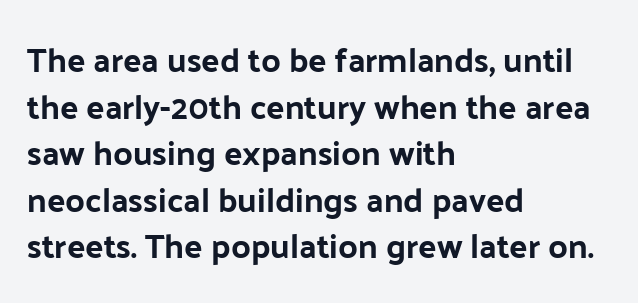
Q: Is the text italic (slanted)? A: No, it is upright.
Q: Is the typeface a serif or a sans-serif typeface? A: Sans-serif.
Q: Is the text underlined? A: No.
Q: How is the paragraph aligned? A: Left-aligned.
Q: Is the spacing between letters normal or unusually wide? A: Normal.
Q: Is the spacing between lines tight, normal or loose? A: Normal.
Q: Width (condensed, normal, or wide)? A: Normal.
Q: Stroke contrast? A: Low.
Q: x-height? A: Medium.
Q: Monospaced? A: No.
